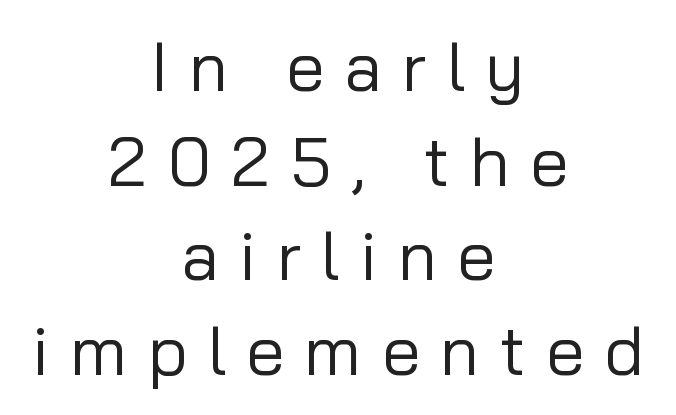
The image shows 69 px regular-weight sans-serif type, upright; set centered, normal line spacing (1.37x), unusually wide letter spacing (+0.29 em), not underlined; low stroke contrast and a medium x-height.
